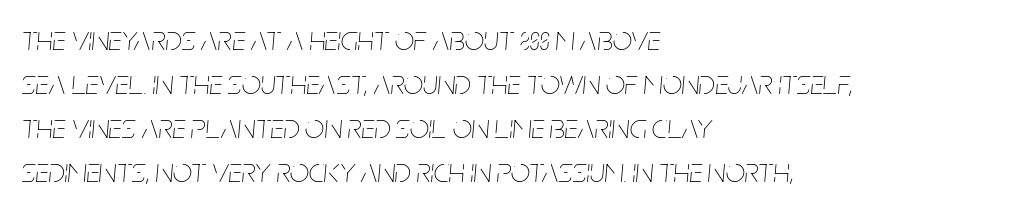
Nothing heavy about these letters — not bold at all. Words appear dense and cohesive because spacing is normal. The face used here is proportionally spaced, like ordinary book or web type. The axis of the letterforms is tilted away from vertical. The designer left line spacing at the default. The paragraph shown leans on its left margin.
